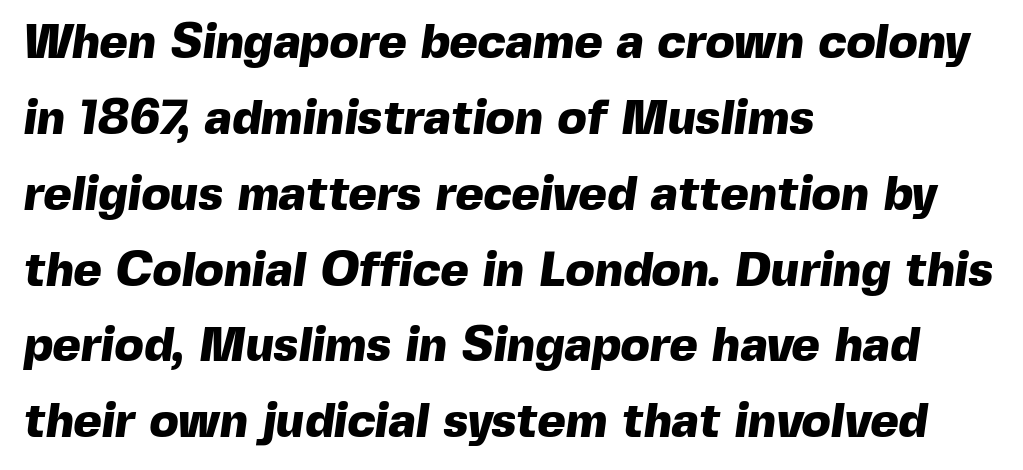
The image shows 48 px heavy sans-serif type; set left-aligned, normal line spacing (1.58x), normal letter spacing, not underlined; a medium x-height.
